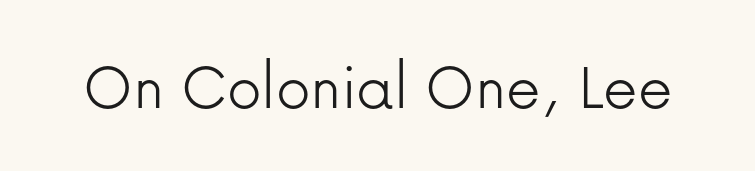
The image shows 69 px light sans-serif type, upright; set normal letter spacing, not underlined; low stroke contrast and a medium x-height.
